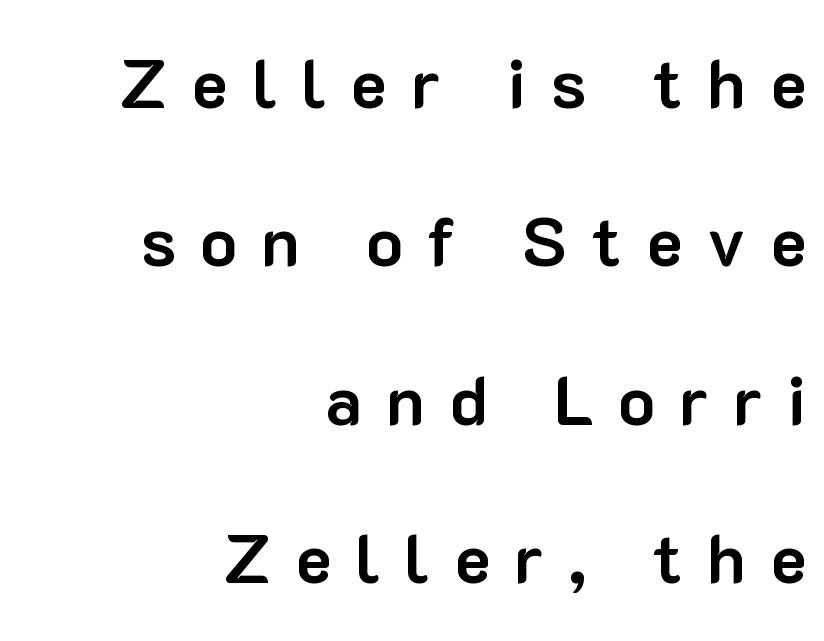
Successive baselines arrive slowly, with a big drop between each. Classification — sans serif. When letters stand straight like this, we call the style roman or upright. How heavy is the stroke? Heavy — this is a bold. Teacher's note: observe the even right margin — that is flush-right alignment.
